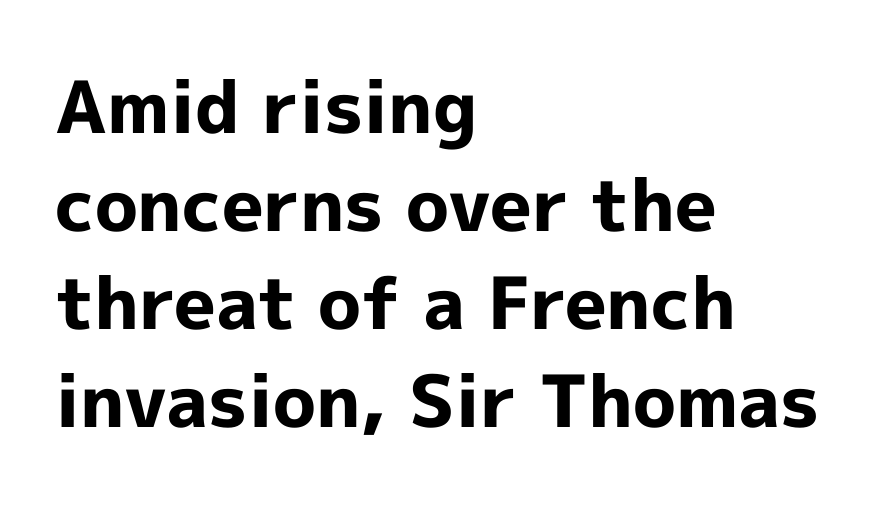
The image shows 72 px bold sans-serif type, upright; set left-aligned, normal line spacing (1.36x), normal letter spacing, not underlined; a medium x-height.
